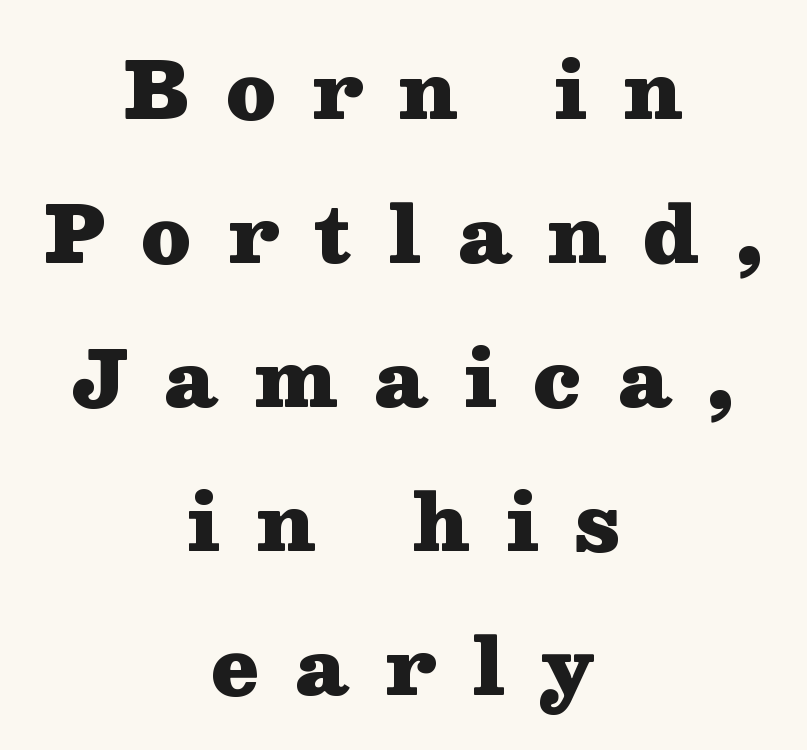
The image shows 77 px heavy, wide serif type, upright; set centered, line spacing 1.87x, unusually wide letter spacing (+0.47 em), not underlined; medium stroke contrast and a medium x-height.
